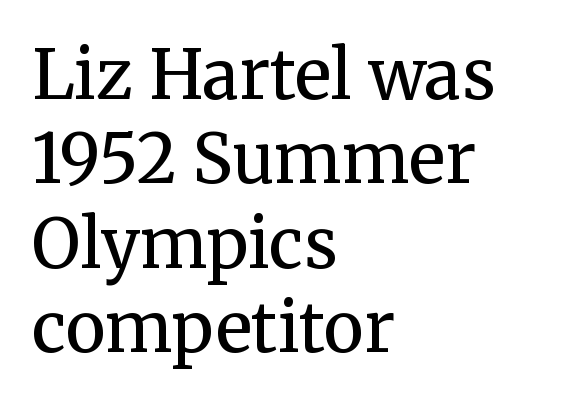
The image shows 68 px regular-weight serif type, upright; set left-aligned, line spacing 1.24x, normal letter spacing, not underlined; medium stroke contrast and a medium x-height.
